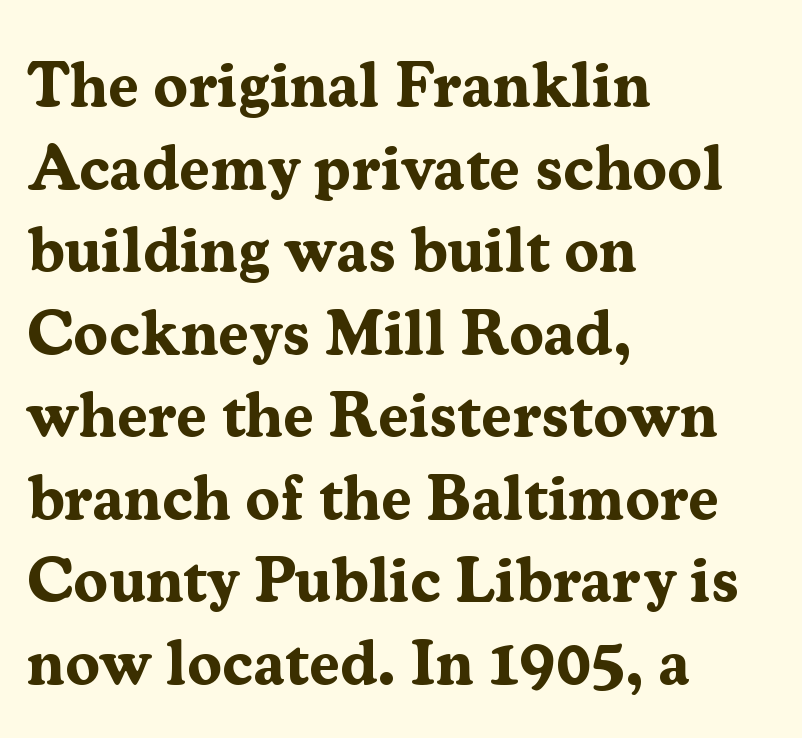
The image shows 63 px bold serif type, upright; set left-aligned, normal line spacing (1.31x), normal letter spacing, not underlined; medium stroke contrast and a medium x-height.
